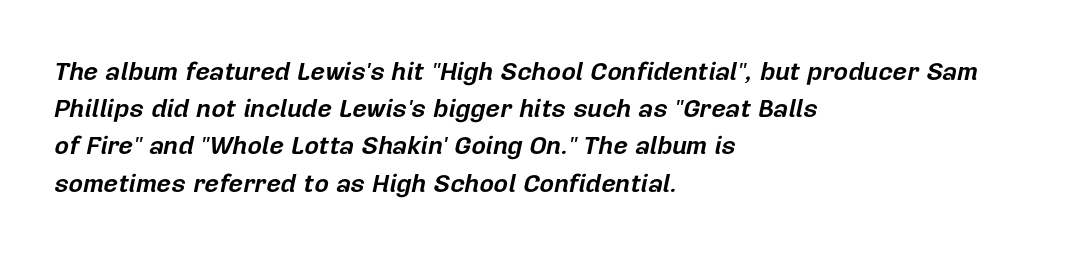
{"italic": "yes", "lean": "right", "slant_degrees": 12, "bold": "yes", "underline": "no", "align": "left", "line_spacing": "normal", "line_spacing_ratio": 1.49, "letter_spacing": "normal", "letter_spacing_em": 0.0, "glyph_px": 25}
